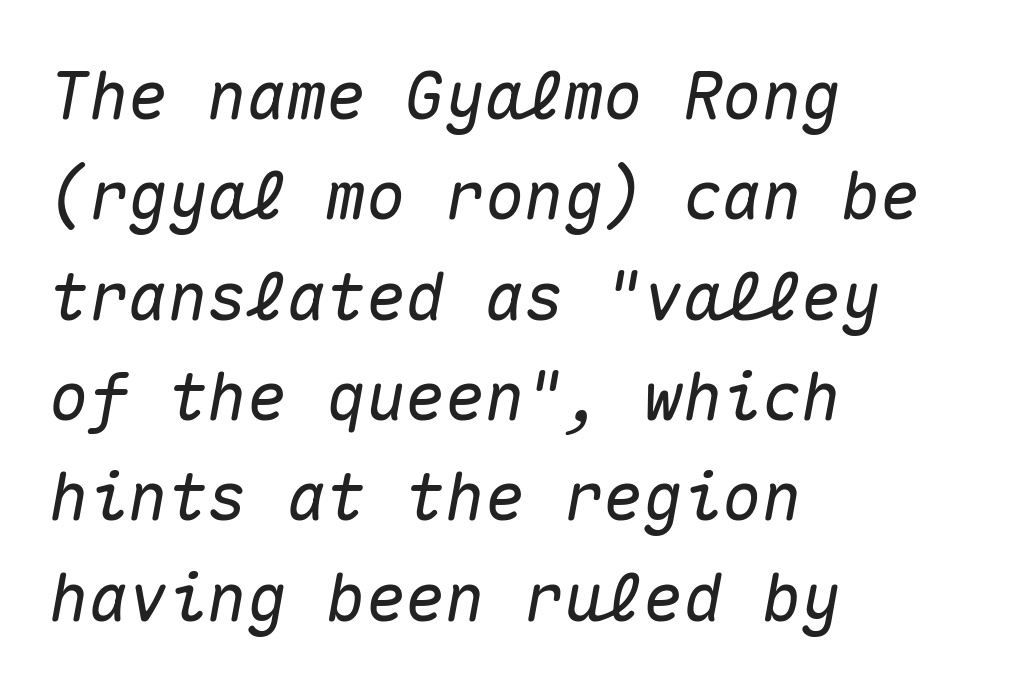
{"italic": "yes", "lean": "right", "slant_degrees": 10, "width": "normal", "stroke_contrast": "medium", "x_height": "medium", "monospaced": "yes", "underline": "no", "align": "left", "line_spacing": "normal", "line_spacing_ratio": 1.52, "letter_spacing": "normal", "letter_spacing_em": 0.0, "glyph_px": 66}
